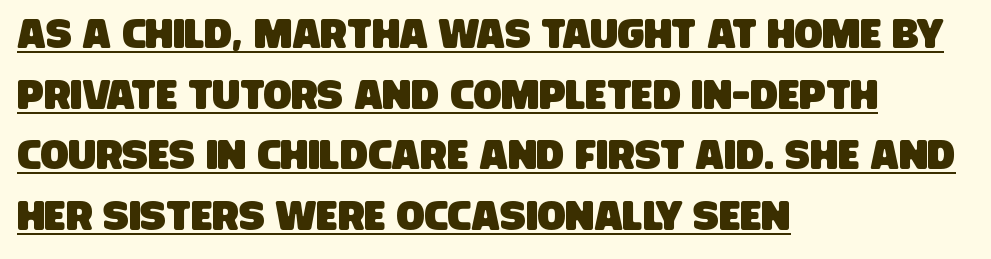
The image shows 41 px condensed sans-serif type; set left-aligned, normal line spacing (1.48x), normal letter spacing, underlined; low stroke contrast and a large x-height.
